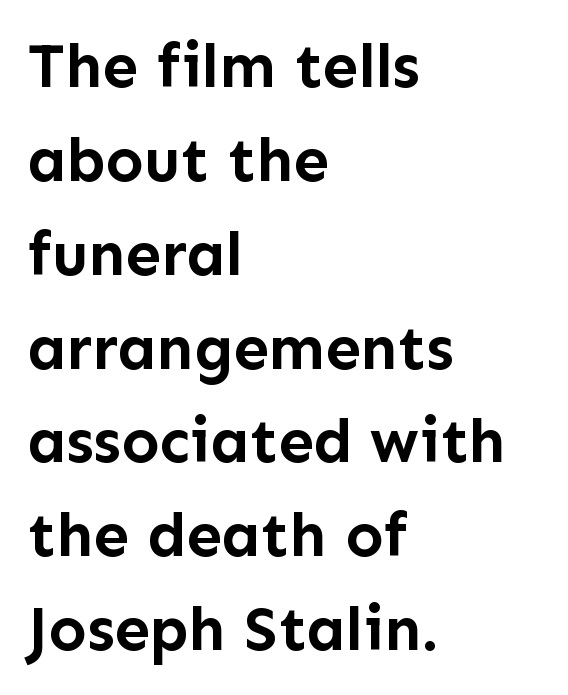
{"serif": "no", "italic": "no", "bold": "yes", "weight": "semibold", "width": "normal", "stroke_contrast": "low", "x_height": "medium", "monospaced": "no", "underline": "no", "align": "left", "line_spacing": "normal", "line_spacing_ratio": 1.49, "letter_spacing": "normal", "letter_spacing_em": 0.0, "glyph_px": 63}
